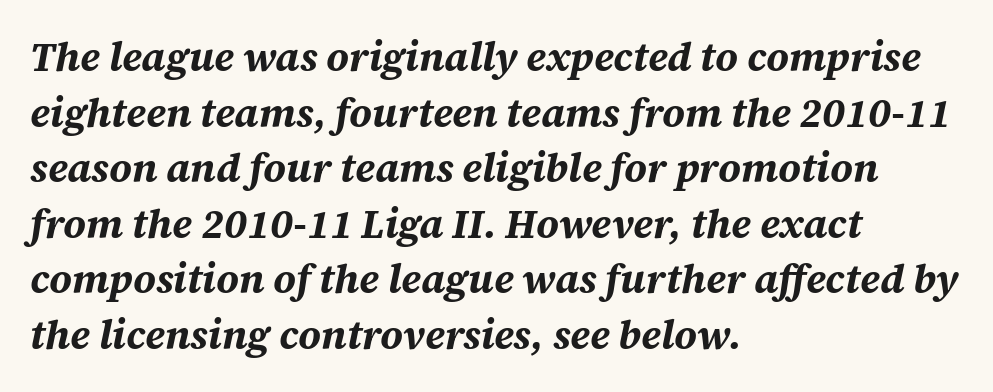
The image shows 40 px bold type, italic (leaning right); set left-aligned, normal line spacing (1.39x), normal letter spacing, not underlined; medium stroke contrast and a large x-height.
